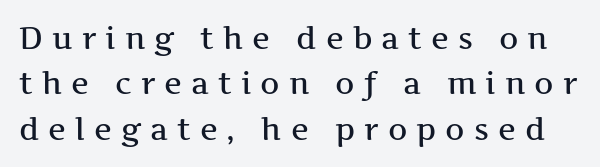
{"serif": "yes", "italic": "no", "width": "wide", "stroke_contrast": "medium", "x_height": "medium", "monospaced": "no", "underline": "no", "line_spacing": "normal", "line_spacing_ratio": 1.51, "letter_spacing": "wide", "letter_spacing_em": 0.3, "glyph_px": 30}
